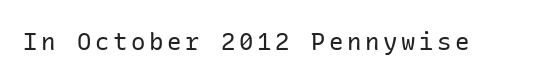
The image shows 24 px text type, upright; set not underlined.
